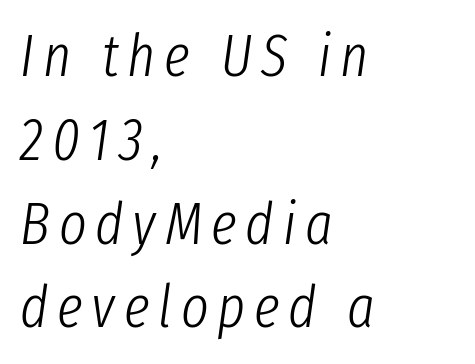
The image shows 59 px light, condensed type, italic (leaning right); set left-aligned, normal line spacing (1.42x), not underlined; low stroke contrast and a medium x-height.
